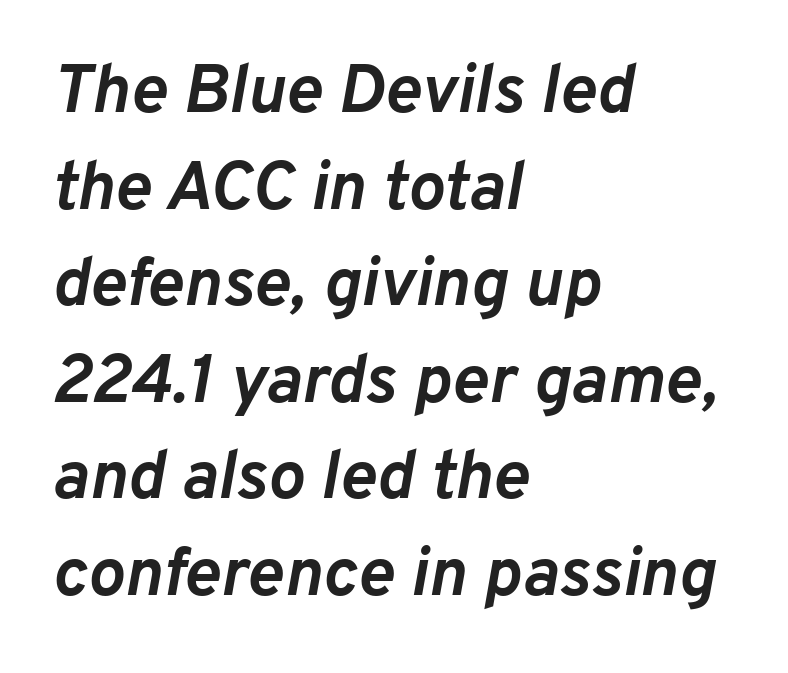
Summary of weight: heavy, a full bold. The passage is arranged the way most books set body copy — flush left. One glance says typical: line gaps are just what's usual. Each letter keeps its own natural width here, so spacing adapts to shape. Any mark beneath the type? The region is blank.
